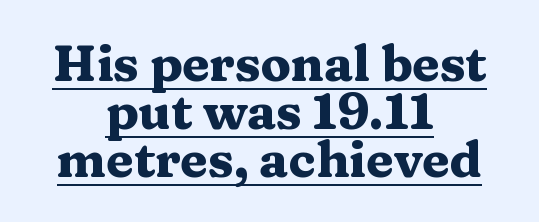
The specimen includes a rule beneath the text block's lines. Does the copy run flush right? No — it is centered line by line. Spacing verdict: proportional, widths tailored to each character. Leading: reduced. Characters follow at the spacing the type designer built in.
